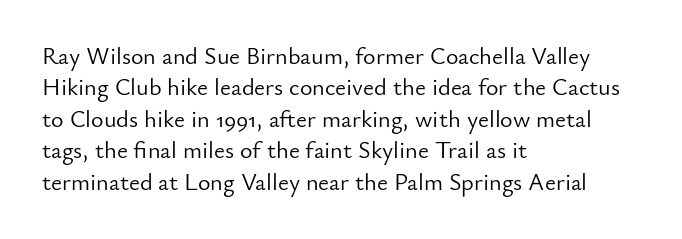
{"italic": "no", "bold": "no", "underline": "no", "align": "left", "line_spacing": "normal", "line_spacing_ratio": 1.31, "letter_spacing": "normal", "letter_spacing_em": 0.0, "glyph_px": 24}
